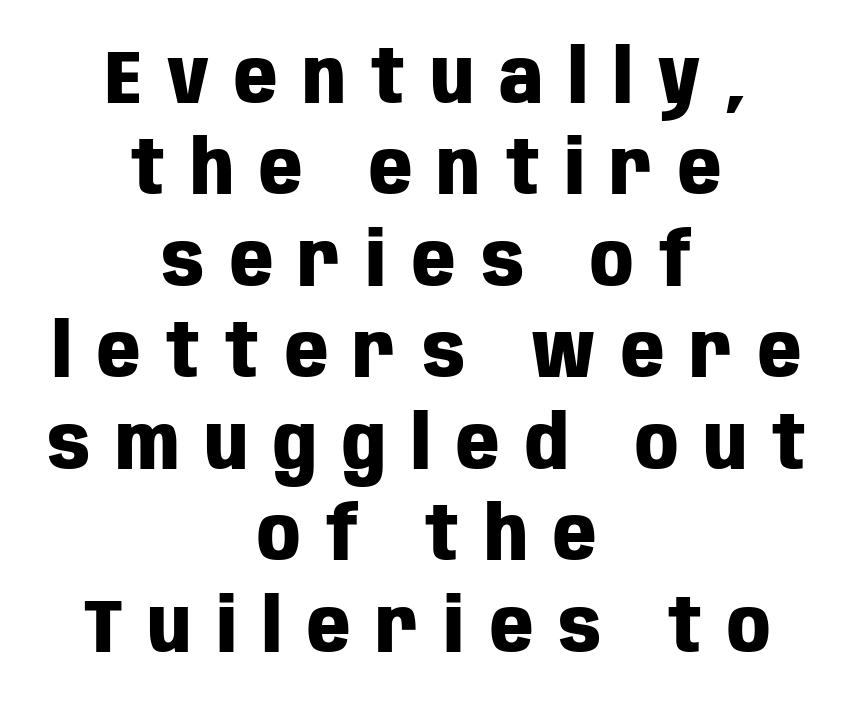
{"serif": "no", "italic": "no", "bold": "yes", "weight": "heavy", "width": "condensed", "stroke_contrast": "low", "x_height": "large", "monospaced": "no", "underline": "no", "align": "center", "line_spacing_ratio": 1.22, "letter_spacing": "wide", "letter_spacing_em": 0.34, "glyph_px": 75}
